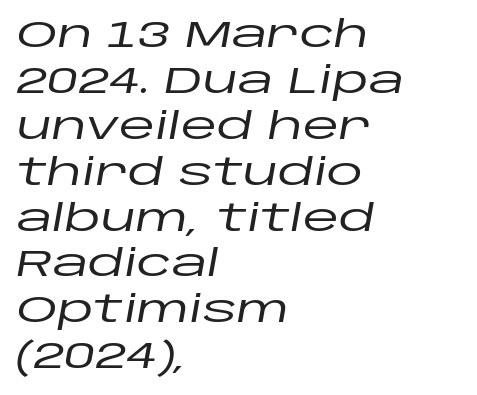
Q: Is the text italic (slanted)? A: Yes, it leans right by about 10 degrees.
Q: Is the text underlined? A: No.
Q: How is the paragraph aligned? A: Left-aligned.
Q: Is the spacing between letters normal or unusually wide? A: Normal.
Q: Width (condensed, normal, or wide)? A: Wide.
Q: Stroke contrast? A: Low.
Q: x-height? A: Large.
Q: Monospaced? A: No.
